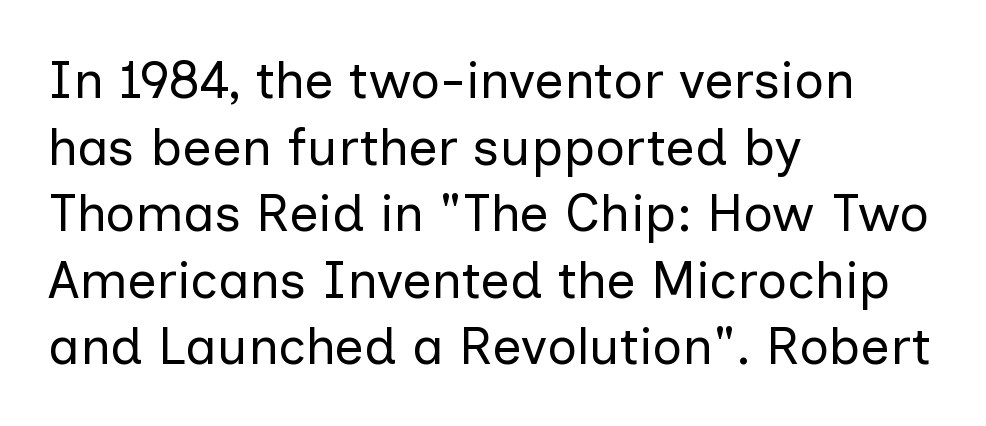
The image shows 52 px regular-weight sans-serif type, upright; set left-aligned, normal line spacing (1.28x), normal letter spacing, not underlined; low stroke contrast and a medium x-height.
